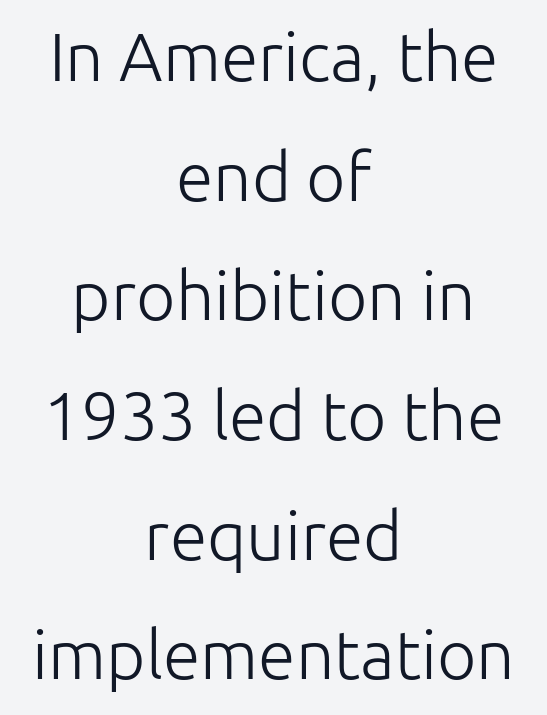
The image shows 68 px light sans-serif type, upright; set centered, line spacing 1.76x, normal letter spacing, not underlined; low stroke contrast and a medium x-height.
